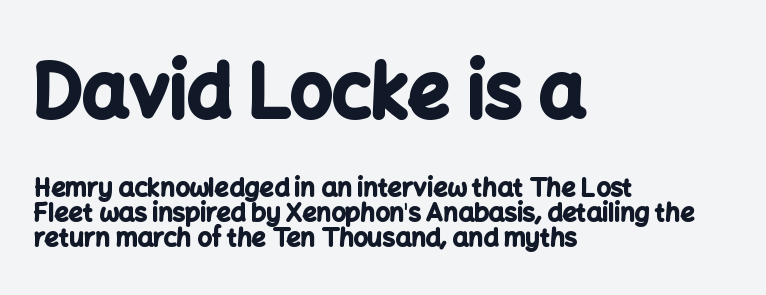
{"serif": "no", "italic": "no", "bold": "yes", "weight": "bold", "width": "normal", "stroke_contrast": "low", "x_height": "medium", "monospaced": "no", "underline": "no", "align": "left", "line_spacing": "tight", "line_spacing_ratio": 1.01, "letter_spacing": "normal", "letter_spacing_em": 0.0, "larger_block": "first", "size_ratio": 2.96, "glyph_px": 74}
